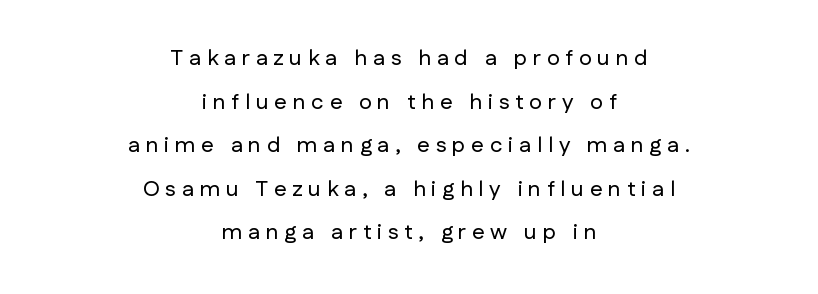
The image shows 22 px text type, upright; set centered, loose line spacing (1.98x), unusually wide letter spacing (+0.27 em), not underlined.
